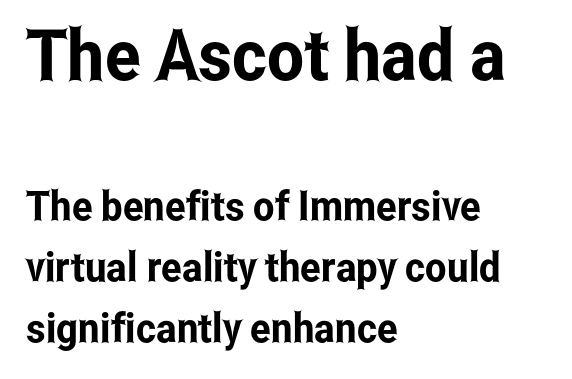
{"serif": "no", "italic": "no", "width": "condensed", "stroke_contrast": "low", "x_height": "medium", "monospaced": "no", "underline": "no", "align": "left", "line_spacing": "normal", "line_spacing_ratio": 1.49, "letter_spacing": "normal", "letter_spacing_em": 0.0, "larger_block": "first", "size_ratio": 1.73, "glyph_px": 71}
